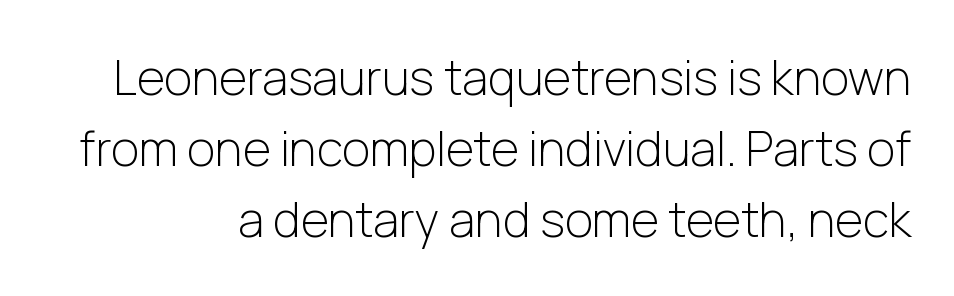
Do the characters align in a grid? No, the font is proportional. Each row of text sits above clean, open space. Does the leading feel generous? No, just average. The type family on display is of the sans-serif kind.
